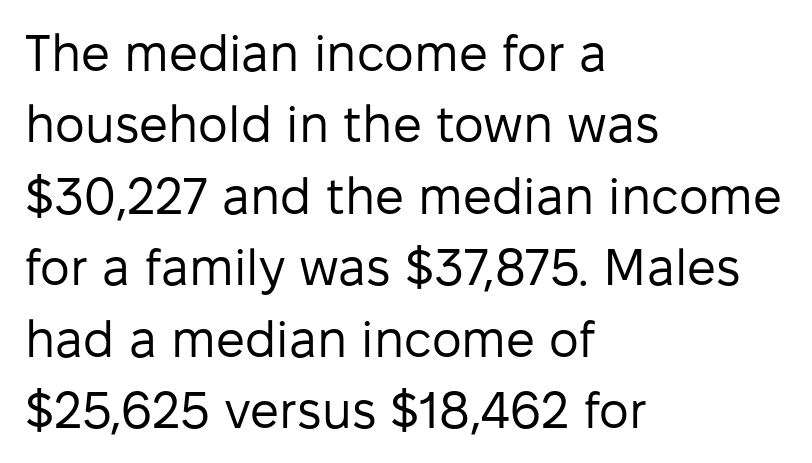
The letters look calm and open, with moderate or lighter stems. Honestly, there is no underline to notice here at all. Style check: upright. The passage is arranged the way most books set body copy — flush left.
